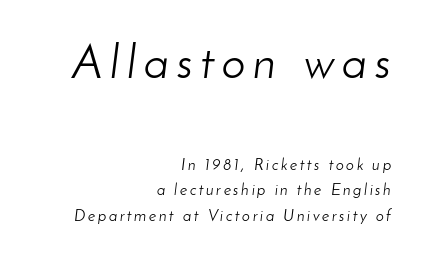
Each letter keeps its own natural width here, so spacing adapts to shape. The more generous point size was reserved for the upper chunk. The rag falls on the left side of this text block. The letters are slanted; this is an italic face. Letters rest on an invisible, unmarked baseline.
